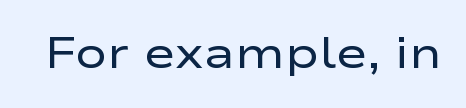
The words here are not underlined. If you drew a line through each stem, it would be perfectly vertical. Letter spacing: default. This reads as an unemphasized weight, regular at the heaviest.
